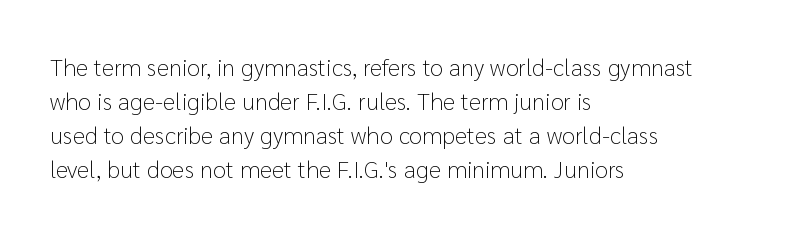
Q: Is the text bold? A: No.
Q: Is the text italic (slanted)? A: No, it is upright.
Q: Is the text underlined? A: No.
Q: How is the paragraph aligned? A: Left-aligned.
Q: Is the spacing between letters normal or unusually wide? A: Normal.
Q: Is the spacing between lines tight, normal or loose? A: Normal.
